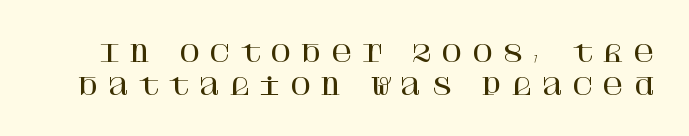
It's the straight-up-and-down kind of type. Spacing between characters has been opened up far beyond the box default. Interline gaps are of average width in this sample. Beneath every word, the page is bare.
